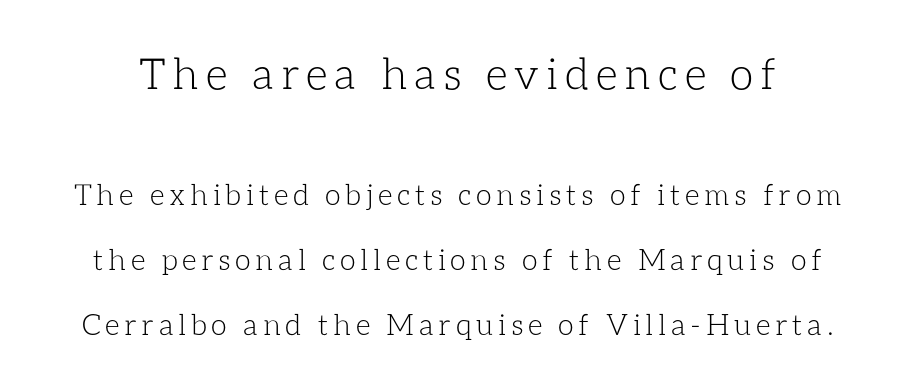
Compare the two chunks: the upper has the greater cap height. Line spacing here is loose. Think of a printed novel: that variable character pitch is what you see here. These lines were composed using upright roman letters.
